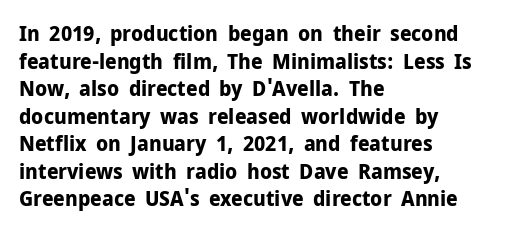
Normally led — the rows are evenly, conventionally spaced. Caption: standard tracking, unaltered. Check the space under the baseline: it is left empty. This sample is left-justified, so line endings fall wherever the words run out. These lines were composed using upright roman letters.
